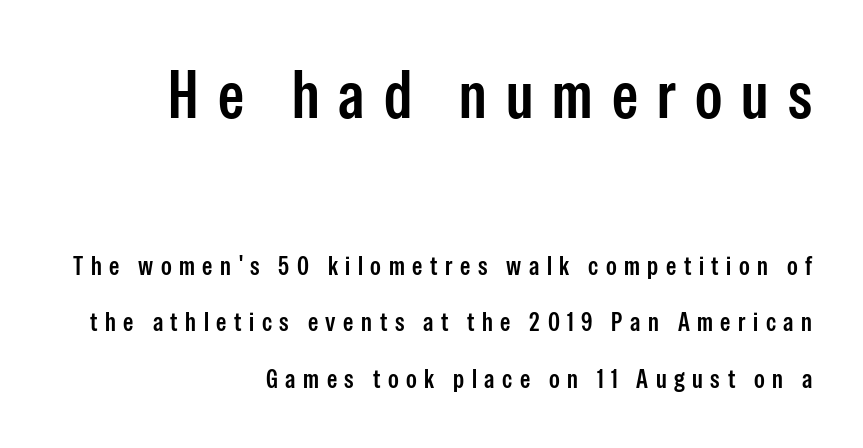
{"serif": "no", "italic": "no", "width": "condensed", "stroke_contrast": "low", "x_height": "medium", "monospaced": "no", "underline": "no", "align": "right", "line_spacing": "loose", "line_spacing_ratio": 2.18, "letter_spacing": "wide", "letter_spacing_em": 0.29, "larger_block": "first", "size_ratio": 2.54, "glyph_px": 66}
